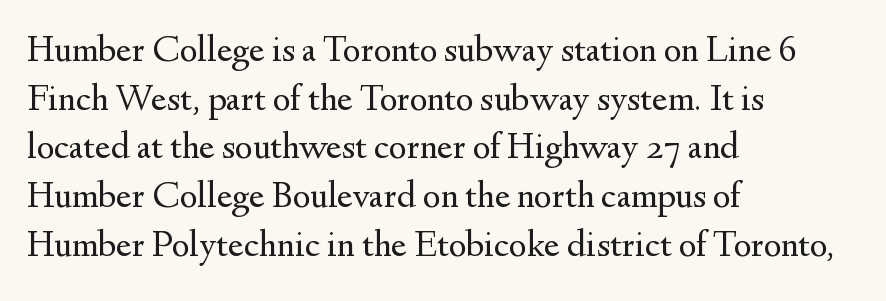
The image shows 38 px regular-weight serif type, upright; set left-aligned, normal line spacing (1.28x), normal letter spacing, not underlined; medium stroke contrast and a small x-height.
